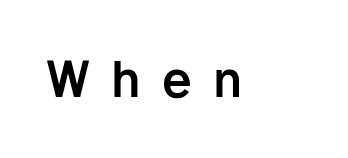
Q: Is the text bold? A: Yes.
Q: Is the text italic (slanted)? A: No, it is upright.
Q: Is the typeface a serif or a sans-serif typeface? A: Sans-serif.
Q: Is the text underlined? A: No.
Q: Is the spacing between letters normal or unusually wide? A: Unusually wide.
Q: Width (condensed, normal, or wide)? A: Normal.
Q: Stroke contrast? A: Low.
Q: x-height? A: Medium.
Q: Monospaced? A: No.
